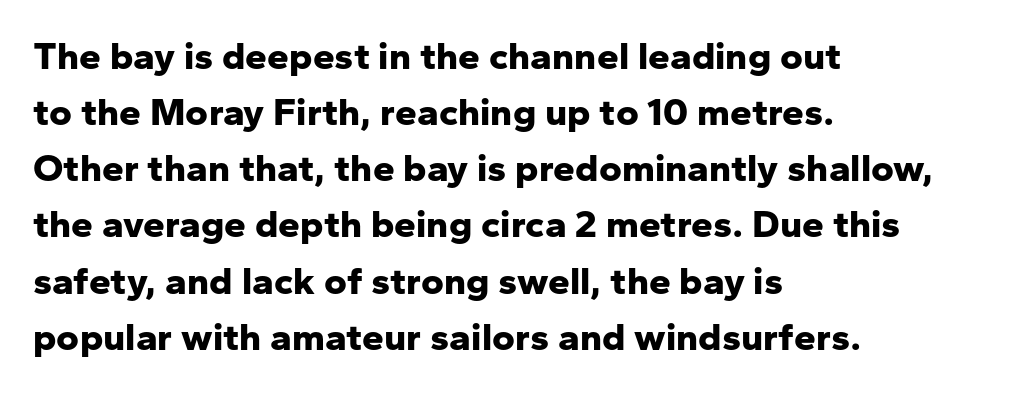
In terms of posture, this sample is upright. Interline gaps are of average width in this sample. This sample is left-justified, so line endings fall wherever the words run out. The passage shown has conventional tracking throughout.
